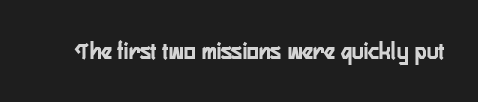
If you drew a line through each stem, it would be perfectly vertical. Characters follow at the spacing the type designer built in. The words here are not underlined.
